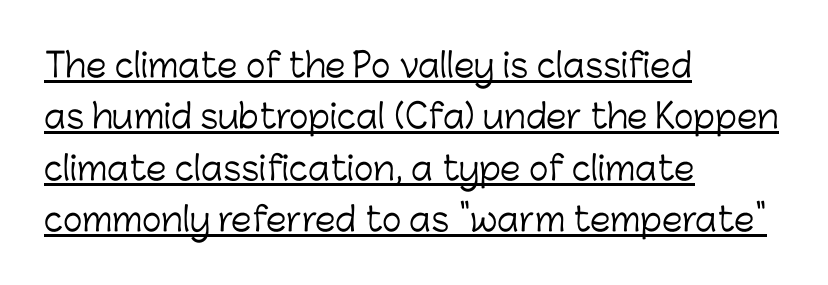
{"serif": "no", "italic": "no", "bold": "no", "weight": "light", "width": "normal", "stroke_contrast": "low", "x_height": "medium", "monospaced": "no", "underline": "yes", "align": "left", "line_spacing": "normal", "line_spacing_ratio": 1.56, "letter_spacing": "normal", "letter_spacing_em": 0.0, "glyph_px": 33}
